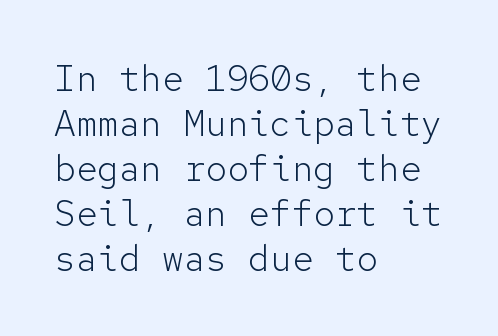
Q: Is the text bold? A: No.
Q: Is the text italic (slanted)? A: No, it is upright.
Q: Is the typeface a serif or a sans-serif typeface? A: Sans-serif.
Q: Is the text underlined? A: No.
Q: How is the paragraph aligned? A: Left-aligned.
Q: Is the spacing between letters normal or unusually wide? A: Normal.
Q: Is the spacing between lines tight, normal or loose? A: Normal.
Q: Width (condensed, normal, or wide)? A: Normal.
Q: Stroke contrast? A: Low.
Q: x-height? A: Medium.
Q: Monospaced? A: Yes.
